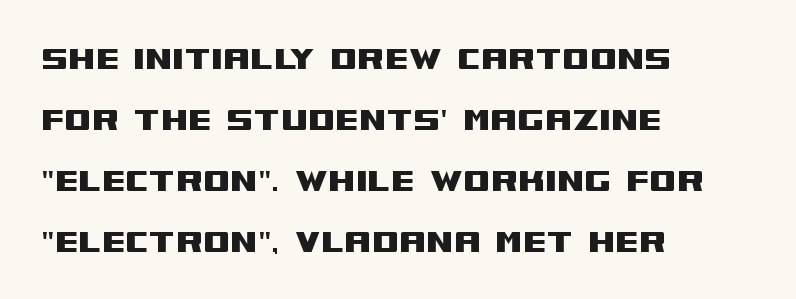
Q: Is the text italic (slanted)? A: No, it is upright.
Q: Is the typeface a serif or a sans-serif typeface? A: Sans-serif.
Q: Is the text underlined? A: No.
Q: How is the paragraph aligned? A: Left-aligned.
Q: Is the spacing between letters normal or unusually wide? A: Normal.
Q: Is the spacing between lines tight, normal or loose? A: Normal.
Q: Width (condensed, normal, or wide)? A: Wide.
Q: Stroke contrast? A: Medium.
Q: x-height? A: Large.
Q: Monospaced? A: No.
